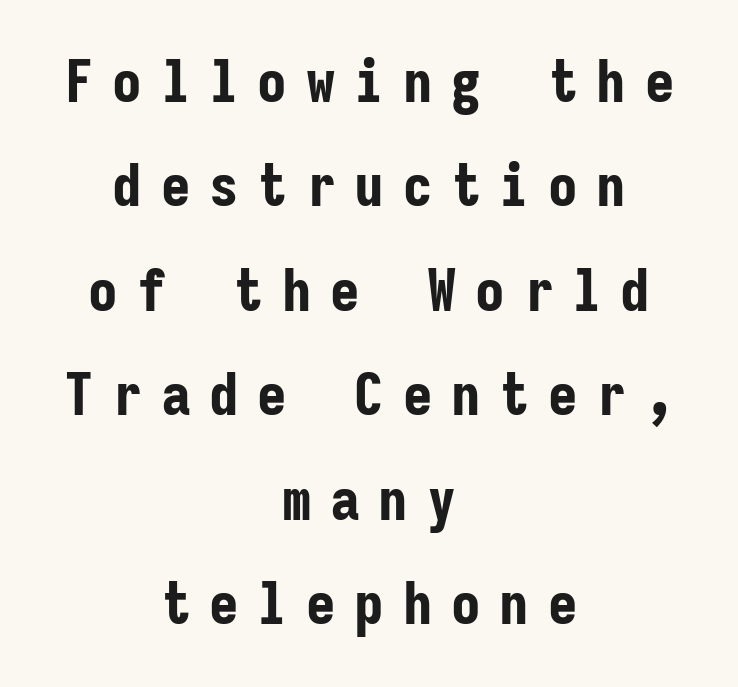
Q: Is the text bold? A: Yes.
Q: Is the text italic (slanted)? A: No, it is upright.
Q: Is the typeface a serif or a sans-serif typeface? A: Sans-serif.
Q: Is the text underlined? A: No.
Q: How is the paragraph aligned? A: Centered.
Q: Is the spacing between letters normal or unusually wide? A: Unusually wide.
Q: Width (condensed, normal, or wide)? A: Condensed.
Q: Stroke contrast? A: Low.
Q: x-height? A: Medium.
Q: Monospaced? A: Yes.
